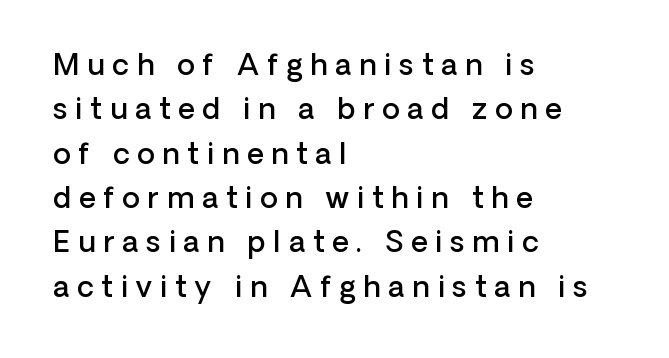
The image shows 29 px semibold sans-serif type, upright; set left-aligned, normal line spacing (1.53x), unusually wide letter spacing (+0.27 em), not underlined; low stroke contrast and a medium x-height.
